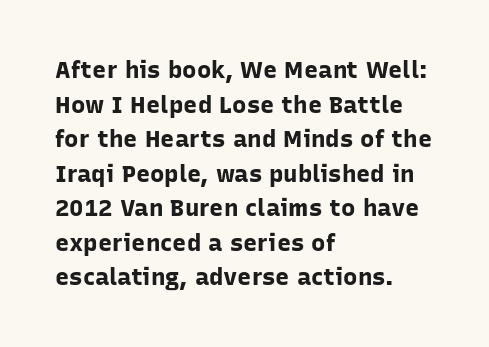
Q: Is the text bold? A: Yes.
Q: Is the text italic (slanted)? A: No, it is upright.
Q: Is the text underlined? A: No.
Q: How is the paragraph aligned? A: Left-aligned.
Q: Is the spacing between letters normal or unusually wide? A: Normal.
Q: Is the spacing between lines tight, normal or loose? A: Normal.
